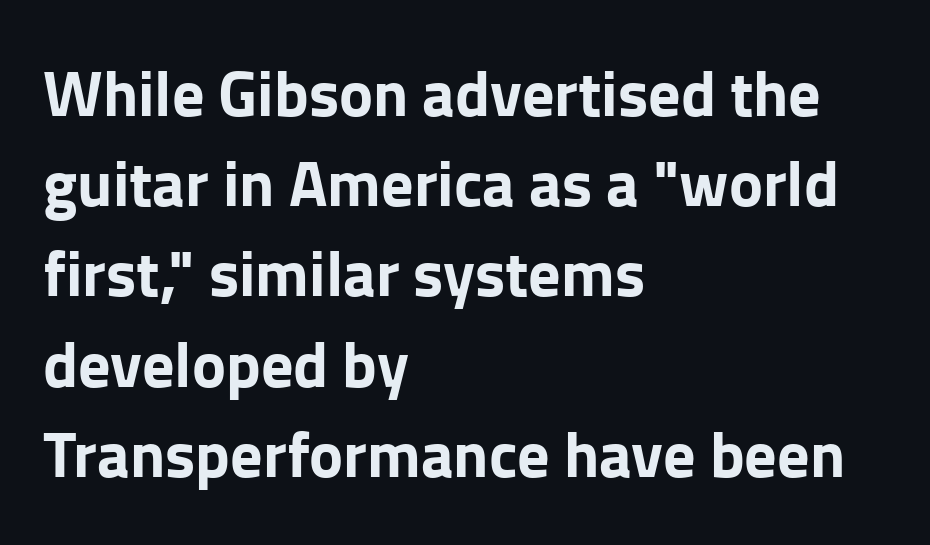
{"serif": "no", "italic": "no", "bold": "yes", "weight": "bold", "width": "normal", "stroke_contrast": "low", "x_height": "medium", "monospaced": "no", "underline": "no", "align": "left", "line_spacing": "normal", "line_spacing_ratio": 1.41, "letter_spacing": "normal", "letter_spacing_em": 0.0, "glyph_px": 64}
